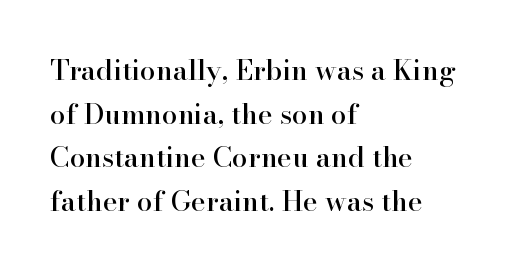
Q: Is the text italic (slanted)? A: No, it is upright.
Q: Is the typeface a serif or a sans-serif typeface? A: Serif.
Q: Is the text underlined? A: No.
Q: How is the paragraph aligned? A: Left-aligned.
Q: Is the spacing between letters normal or unusually wide? A: Normal.
Q: Is the spacing between lines tight, normal or loose? A: Normal.
Q: Width (condensed, normal, or wide)? A: Normal.
Q: Stroke contrast? A: High.
Q: x-height? A: Small.
Q: Monospaced? A: No.
